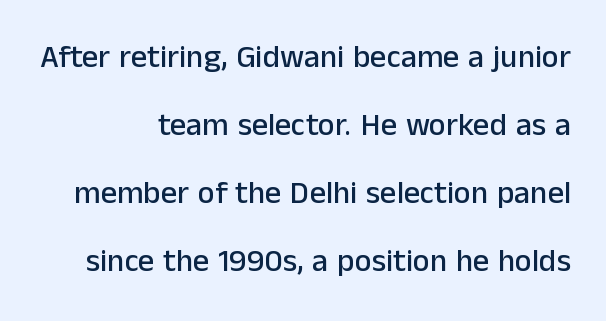
Typographically, this falls in the sans-serif category. The lettering holds an erect, upright posture throughout. The lines are quadded right. Each row of text sits above clean, open space. This sample uses plain, unmodified letter spacing. In terms of leading, this rendering errs on the spacious side.
